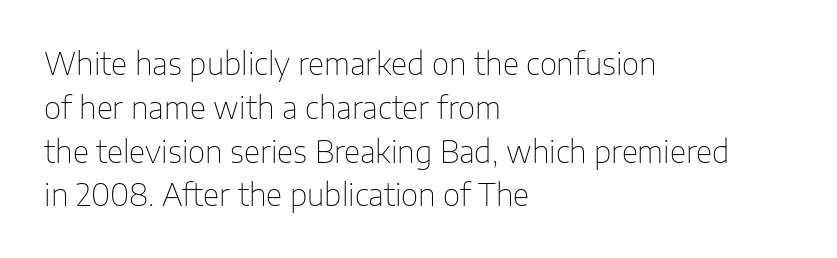
The image shows 30 px thin sans-serif type, upright; set left-aligned, normal line spacing (1.46x), normal letter spacing, not underlined; low stroke contrast and a medium x-height.
